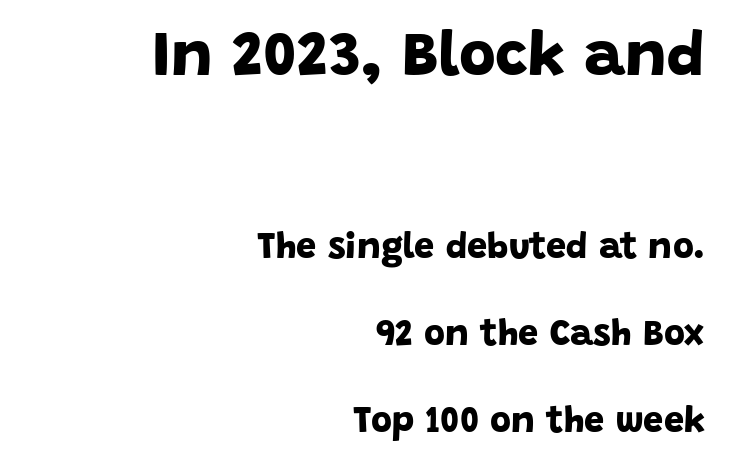
The image shows 63 px bold sans-serif type; set right-aligned, loose line spacing (2.42x), normal letter spacing, not underlined; the first (top) block is 1.75x larger; low stroke contrast and a large x-height.
